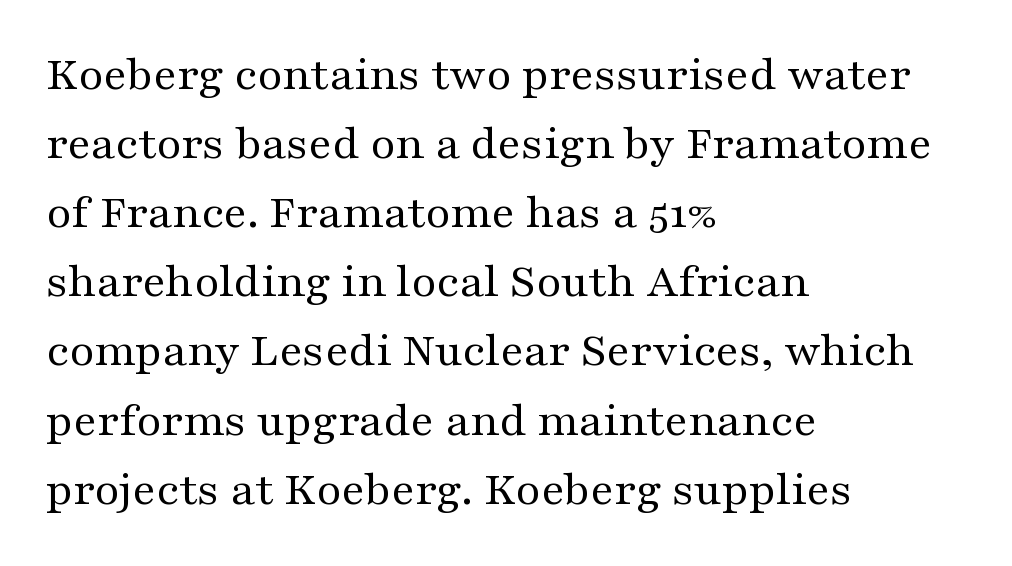
{"serif": "yes", "italic": "no", "bold": "no", "weight": "regular", "width": "wide", "stroke_contrast": "medium", "x_height": "medium", "monospaced": "no", "underline": "no", "align": "left", "line_spacing": "normal", "line_spacing_ratio": 1.44, "letter_spacing": "normal", "letter_spacing_em": 0.0, "glyph_px": 48}
